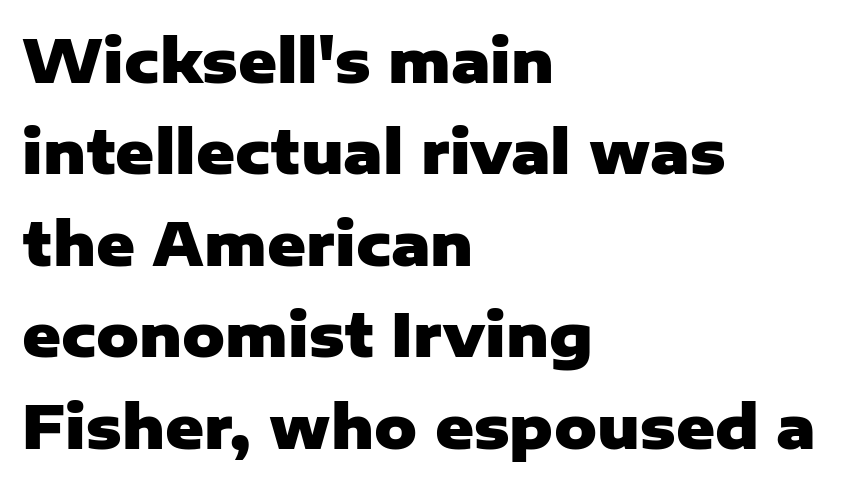
Q: Is the text bold? A: Yes.
Q: Is the text italic (slanted)? A: No, it is upright.
Q: Is the typeface a serif or a sans-serif typeface? A: Sans-serif.
Q: Is the text underlined? A: No.
Q: How is the paragraph aligned? A: Left-aligned.
Q: Is the spacing between letters normal or unusually wide? A: Normal.
Q: Is the spacing between lines tight, normal or loose? A: Normal.
Q: Width (condensed, normal, or wide)? A: Normal.
Q: Stroke contrast? A: Low.
Q: x-height? A: Medium.
Q: Monospaced? A: No.
